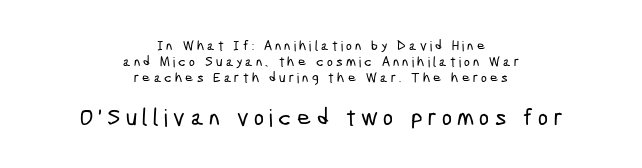
{"underline": "no", "align": "center", "line_spacing": "tight", "line_spacing_ratio": 1.13, "letter_spacing": "wide", "letter_spacing_em": 0.22, "larger_block": "second", "size_ratio": 1.71, "glyph_px": 24}
